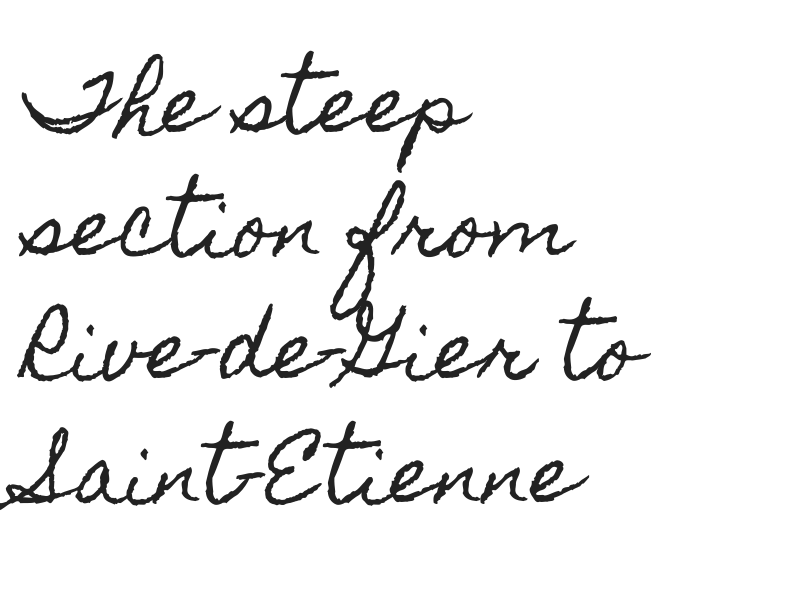
{"width": "condensed", "x_height": "small", "monospaced": "no", "underline": "no", "align": "left", "line_spacing": "normal", "line_spacing_ratio": 1.56, "letter_spacing": "normal", "letter_spacing_em": 0.0, "glyph_px": 79}
